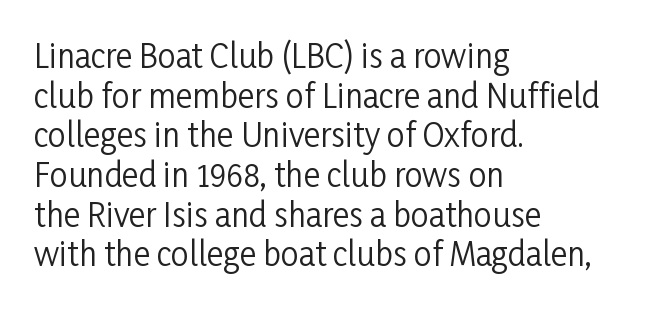
{"serif": "no", "italic": "no", "bold": "no", "weight": "regular", "width": "condensed", "stroke_contrast": "low", "x_height": "medium", "monospaced": "no", "underline": "no", "align": "left", "line_spacing_ratio": 1.24, "letter_spacing": "normal", "letter_spacing_em": 0.0, "glyph_px": 32}
